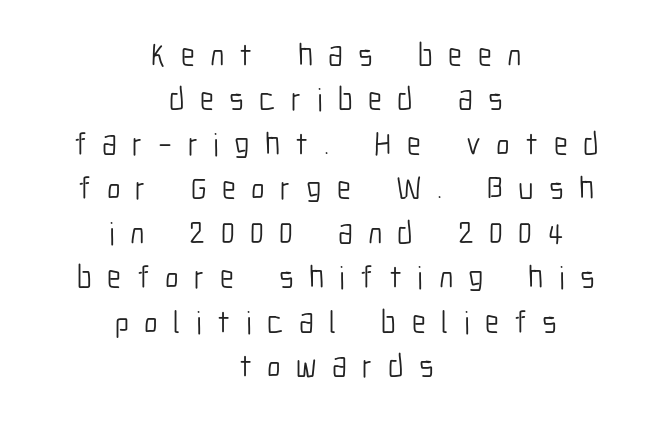
The image shows 32 px light, condensed sans-serif type, upright; set centered, normal line spacing (1.39x), unusually wide letter spacing (+0.48 em), not underlined; low stroke contrast and a medium x-height.
